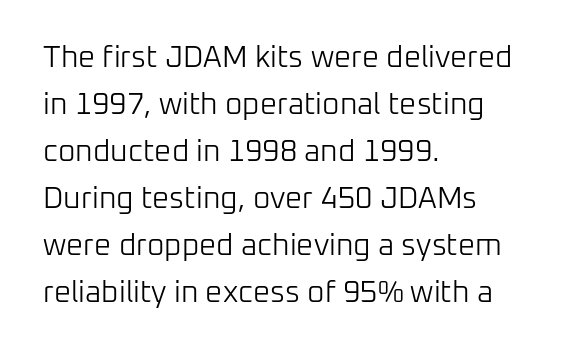
A roman cut, with each character standing at attention. Here the designer chose a conventional face with non-uniform glyph widths. Plain, unruled lines of type. The block of text has a typical density, with ordinary space between rows. The face used here is a sans, in the tradition of grotesques and geometrics. Line starts are locked; line ends wander.
